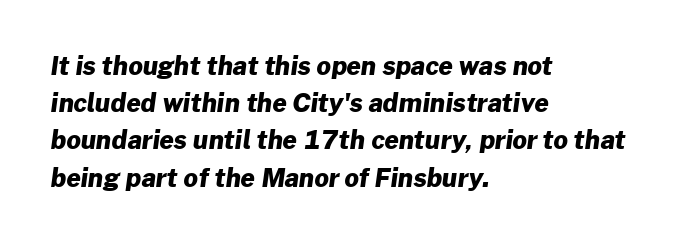
The image shows 25 px bold type; set left-aligned, normal line spacing (1.49x), normal letter spacing, not underlined.
